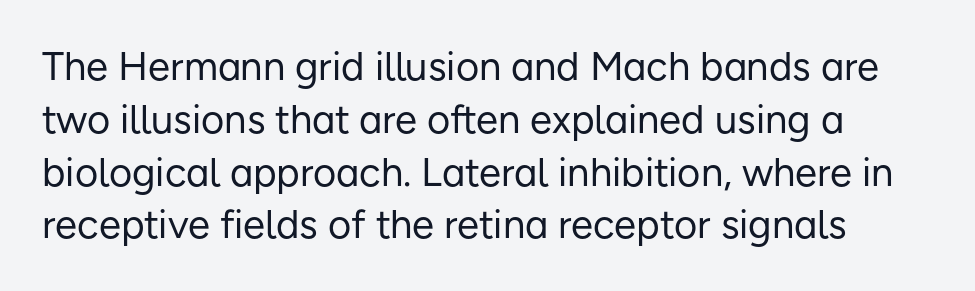
Q: Is the text bold? A: No.
Q: Is the text italic (slanted)? A: No, it is upright.
Q: Is the typeface a serif or a sans-serif typeface? A: Sans-serif.
Q: Is the text underlined? A: No.
Q: How is the paragraph aligned? A: Left-aligned.
Q: Is the spacing between letters normal or unusually wide? A: Normal.
Q: Is the spacing between lines tight, normal or loose? A: Normal.
Q: Width (condensed, normal, or wide)? A: Normal.
Q: Stroke contrast? A: Low.
Q: x-height? A: Medium.
Q: Monospaced? A: No.
